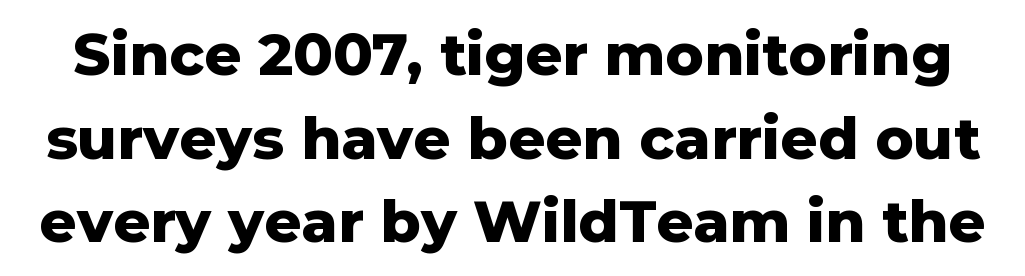
{"serif": "no", "italic": "no", "bold": "yes", "weight": "heavy", "width": "normal", "stroke_contrast": "low", "x_height": "medium", "monospaced": "no", "underline": "no", "line_spacing": "normal", "line_spacing_ratio": 1.44, "letter_spacing": "normal", "letter_spacing_em": 0.0, "glyph_px": 58}
